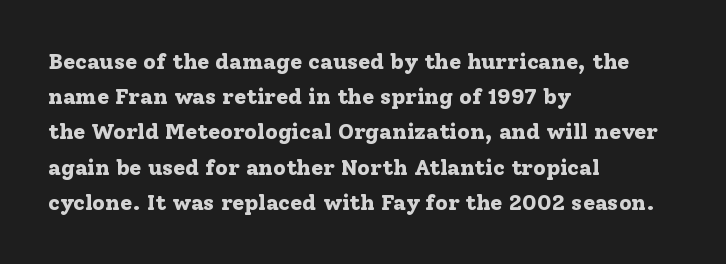
Every row of glyphs begins at an identical x-position on the left. Each word holds together tightly as a unit, with standard inter-letter gaps. What's the leading like? Ordinary, nothing unusual. Nope, not italic — everything's standing straight. The space directly below the letters is spotless.
